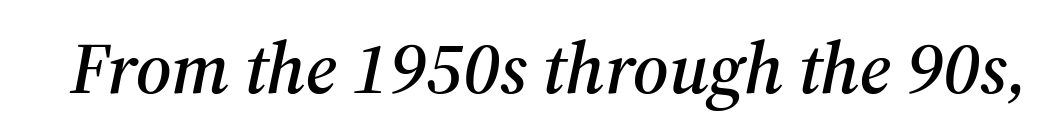
{"serif": "yes", "italic": "yes", "lean": "right", "slant_degrees": 12, "width": "normal", "stroke_contrast": "medium", "x_height": "medium", "monospaced": "no", "underline": "no", "letter_spacing": "normal", "letter_spacing_em": 0.0, "glyph_px": 74}
